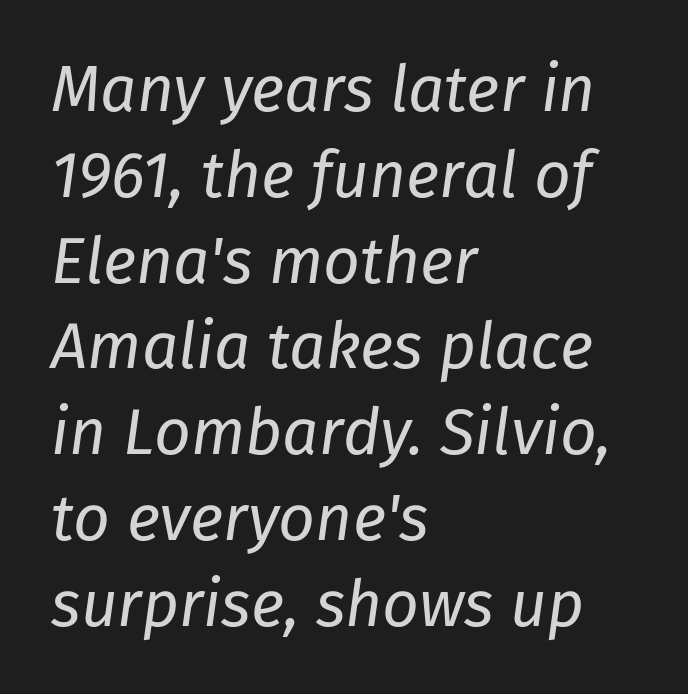
{"italic": "yes", "lean": "right", "slant_degrees": 8, "bold": "no", "weight": "regular", "width": "normal", "stroke_contrast": "low", "x_height": "medium", "monospaced": "no", "underline": "no", "align": "left", "line_spacing": "normal", "line_spacing_ratio": 1.34, "letter_spacing": "normal", "letter_spacing_em": 0.0, "glyph_px": 64}
